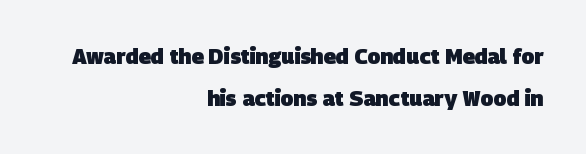
This rendering uses right alignment, leaving the left contour irregular. The type is set solid horizontally, with unmodified tracking. Only glyphs here, with clear space below each row. Pretty heavy lettering here — definitely bold. The designer dialed line spacing up above the default.
